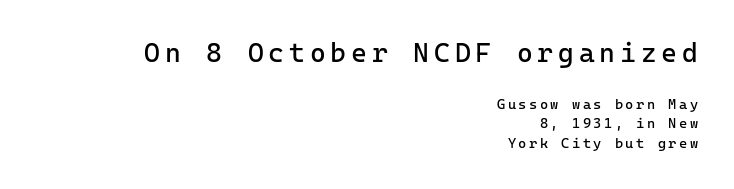
{"italic": "no", "bold": "no", "underline": "no", "align": "right", "line_spacing": "normal", "line_spacing_ratio": 1.41, "larger_block": "first", "size_ratio": 1.93, "glyph_px": 27}
